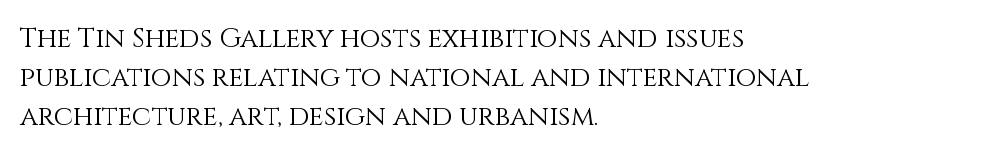
Q: Is the text bold? A: No.
Q: Is the text italic (slanted)? A: No, it is upright.
Q: Is the text underlined? A: No.
Q: How is the paragraph aligned? A: Left-aligned.
Q: Is the spacing between letters normal or unusually wide? A: Normal.
Q: Is the spacing between lines tight, normal or loose? A: Normal.
